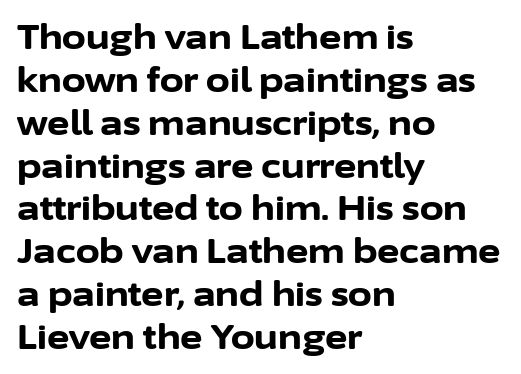
Q: Is the text bold? A: Yes.
Q: Is the text italic (slanted)? A: No, it is upright.
Q: Is the typeface a serif or a sans-serif typeface? A: Sans-serif.
Q: Is the text underlined? A: No.
Q: How is the paragraph aligned? A: Left-aligned.
Q: Is the spacing between letters normal or unusually wide? A: Normal.
Q: Is the spacing between lines tight, normal or loose? A: Normal.
Q: Width (condensed, normal, or wide)? A: Normal.
Q: Stroke contrast? A: Low.
Q: x-height? A: Medium.
Q: Monospaced? A: No.
